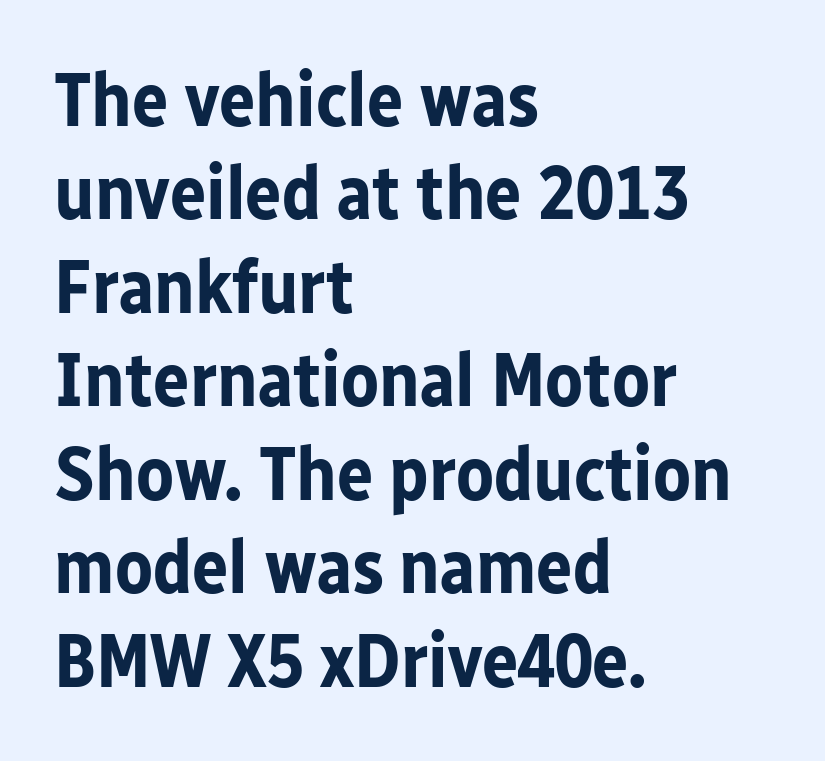
The image shows 76 px bold sans-serif type, upright; set left-aligned, line spacing 1.23x, normal letter spacing, not underlined; low stroke contrast and a medium x-height.
